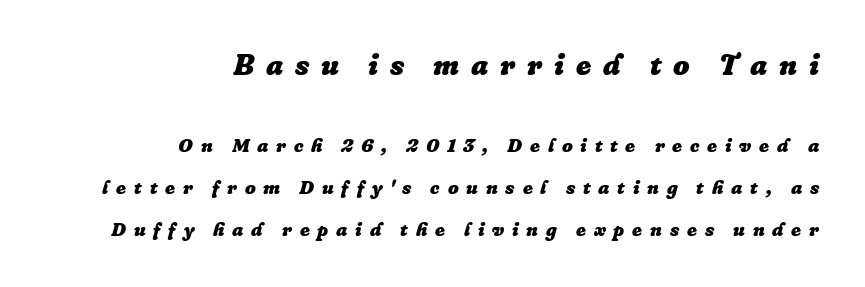
Caption: bold face, heavy strokes. Designer's note — italics engaged. Block one is the big one; block two sits smaller underneath. Has an underline been added? It has not. The rendering inserts visible extra space after every character.
